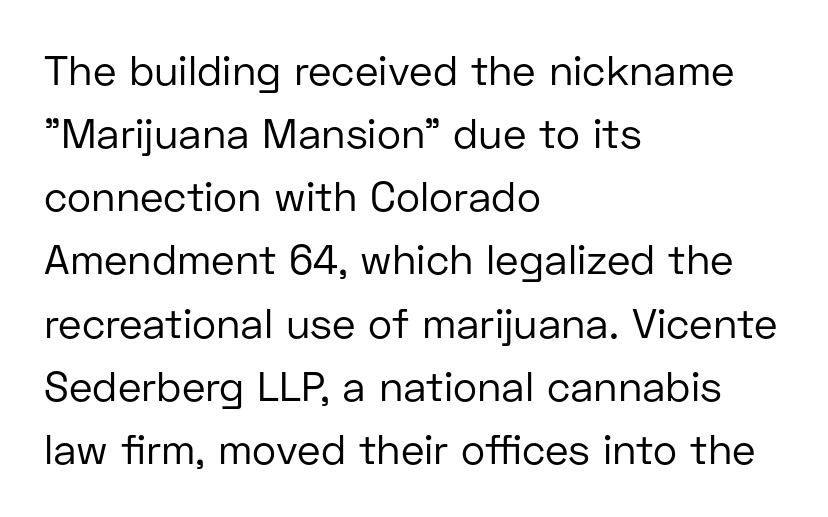
Q: Is the text bold? A: No.
Q: Is the text italic (slanted)? A: No, it is upright.
Q: Is the typeface a serif or a sans-serif typeface? A: Sans-serif.
Q: Is the text underlined? A: No.
Q: How is the paragraph aligned? A: Left-aligned.
Q: Is the spacing between letters normal or unusually wide? A: Normal.
Q: Is the spacing between lines tight, normal or loose? A: Normal.
Q: Width (condensed, normal, or wide)? A: Normal.
Q: Stroke contrast? A: Low.
Q: x-height? A: Medium.
Q: Monospaced? A: No.
